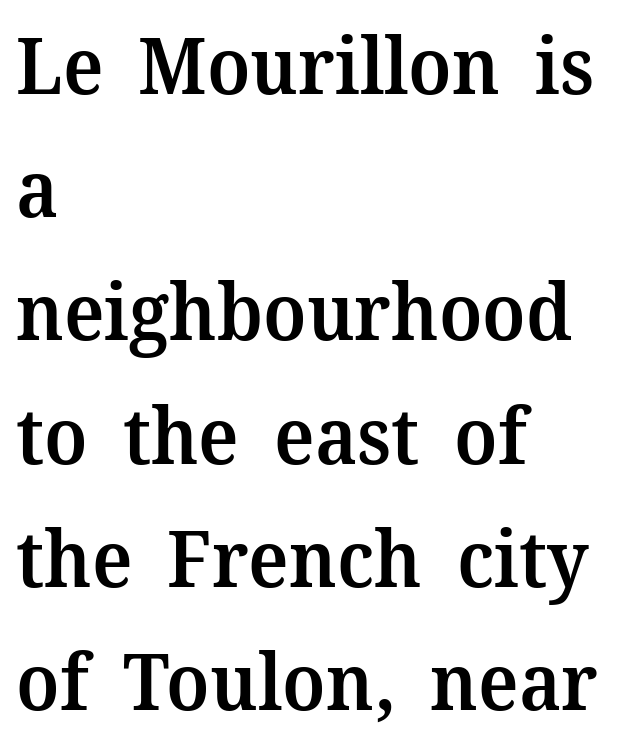
Typesetter's note: demi weight, one step under bold. Does the leading feel generous? No, just average. The letters advance in unequal steps, a hallmark of proportional type. Designer's note — italics off, roman on. Line beginnings align vertically; line endings do not.
